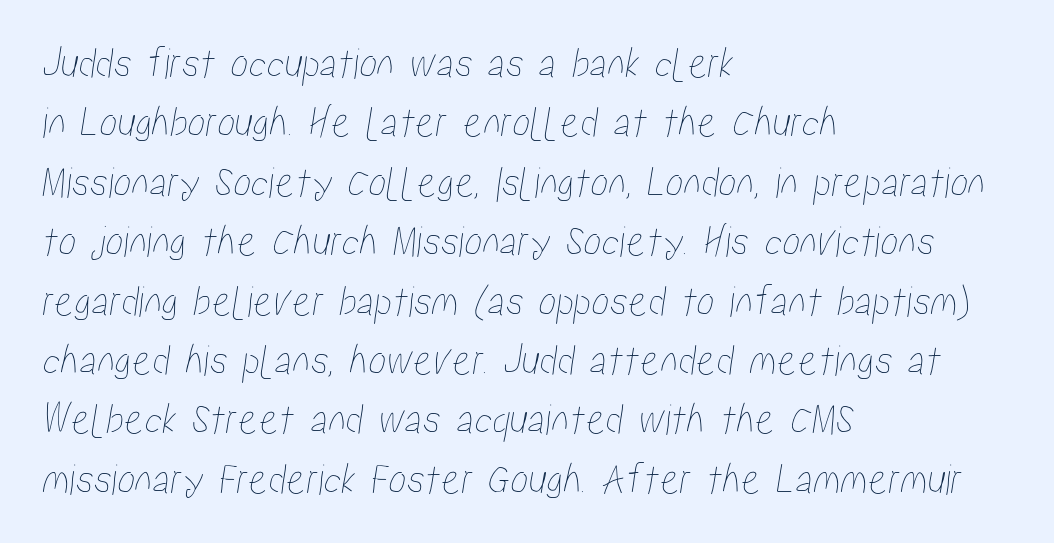
Q: Is the text underlined? A: No.
Q: How is the paragraph aligned? A: Left-aligned.
Q: Is the spacing between letters normal or unusually wide? A: Normal.
Q: Is the spacing between lines tight, normal or loose? A: Normal.
Q: Width (condensed, normal, or wide)? A: Condensed.
Q: Stroke contrast? A: Low.
Q: x-height? A: Medium.
Q: Monospaced? A: No.
